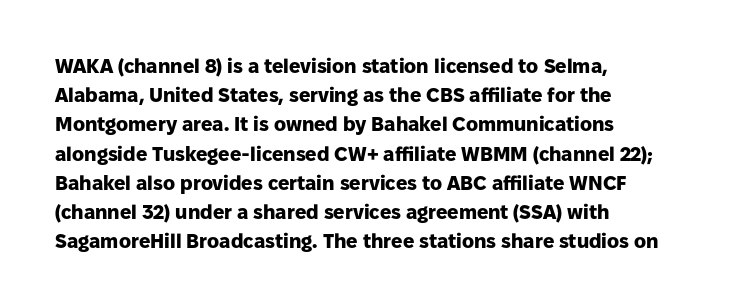
Q: Is the text bold? A: Yes.
Q: Is the text italic (slanted)? A: No, it is upright.
Q: Is the text underlined? A: No.
Q: How is the paragraph aligned? A: Left-aligned.
Q: Is the spacing between letters normal or unusually wide? A: Normal.
Q: Is the spacing between lines tight, normal or loose? A: Normal.
